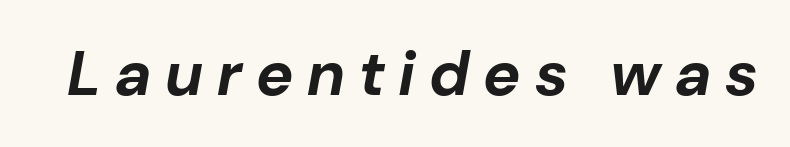
{"italic": "yes", "lean": "right", "slant_degrees": 10, "bold": "yes", "weight": "bold", "width": "normal", "stroke_contrast": "low", "x_height": "medium", "monospaced": "no", "underline": "no", "letter_spacing": "wide", "letter_spacing_em": 0.22, "glyph_px": 63}
